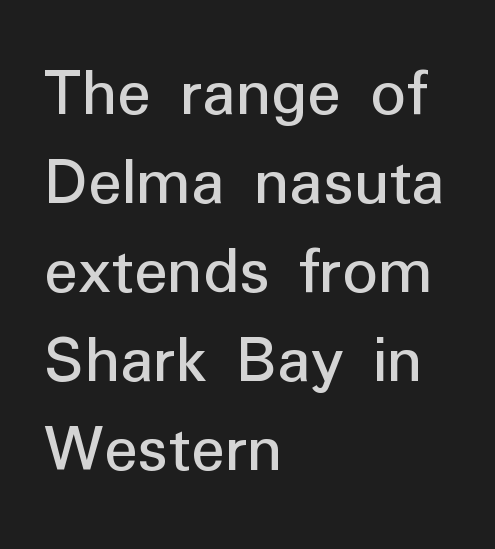
The image shows 70 px regular-weight sans-serif type, upright; set left-aligned, normal line spacing (1.27x), normal letter spacing, not underlined; low stroke contrast and a medium x-height.
